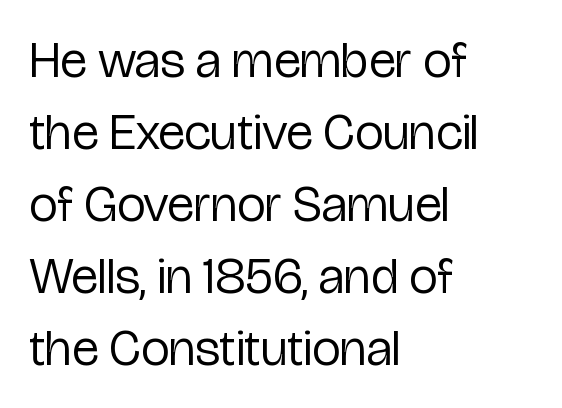
The image shows 51 px regular-weight, condensed sans-serif type, upright; set left-aligned, normal line spacing (1.41x), normal letter spacing, not underlined; low stroke contrast and a medium x-height.
